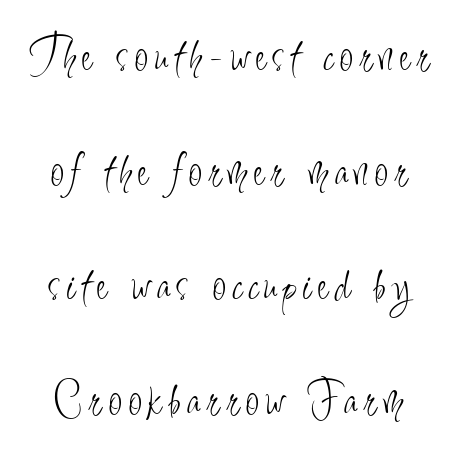
No feet cap the strokes, marking this as sans-serif type. Each new line begins a long way beneath the previous one. Honestly, there is no underline to notice here at all.
